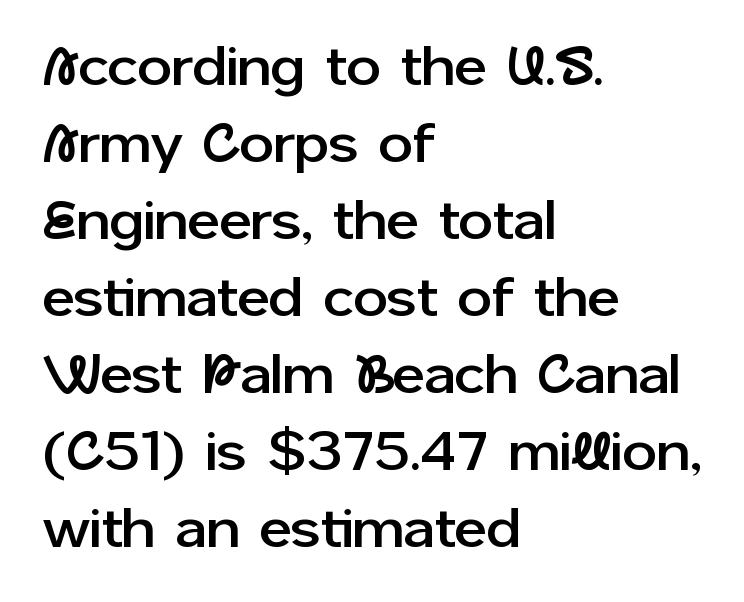
What's the leading like? Ordinary, nothing unusual. The letters advance in unequal steps, a hallmark of proportional type. The characters display no serif detailing; their extremities are plain. It's the straight-up-and-down kind of type. Glance below the letters and you will spot only blank space.
